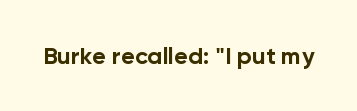
Q: Is the text bold? A: Yes.
Q: Is the text italic (slanted)? A: No, it is upright.
Q: Is the text underlined? A: No.
Q: Is the spacing between letters normal or unusually wide? A: Normal.
